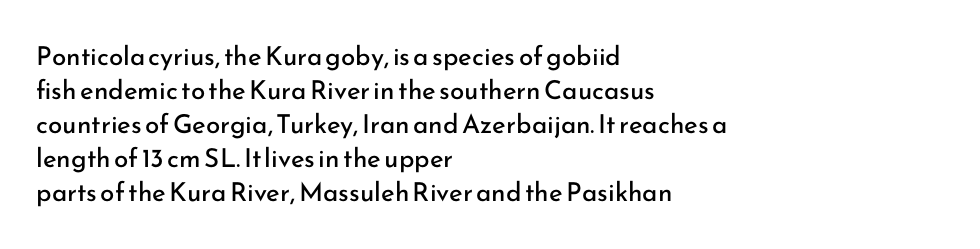
Q: Is the text bold? A: No.
Q: Is the text italic (slanted)? A: No, it is upright.
Q: Is the text underlined? A: No.
Q: How is the paragraph aligned? A: Left-aligned.
Q: Is the spacing between letters normal or unusually wide? A: Normal.
Q: Is the spacing between lines tight, normal or loose? A: Normal.
